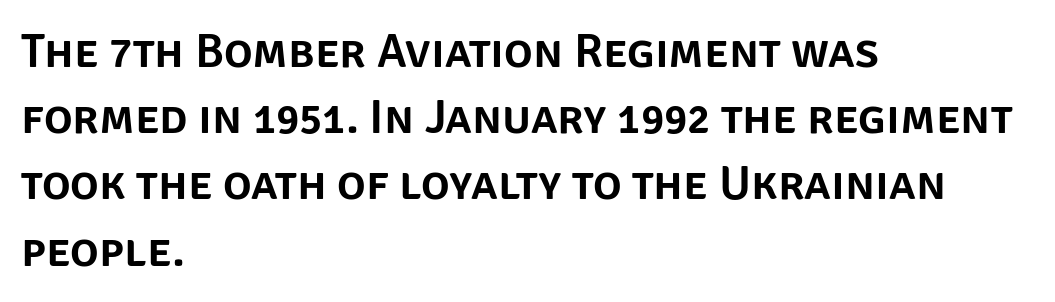
Q: Is the text italic (slanted)? A: No, it is upright.
Q: Is the typeface a serif or a sans-serif typeface? A: Sans-serif.
Q: Is the text underlined? A: No.
Q: How is the paragraph aligned? A: Left-aligned.
Q: Is the spacing between letters normal or unusually wide? A: Normal.
Q: Is the spacing between lines tight, normal or loose? A: Normal.
Q: Width (condensed, normal, or wide)? A: Normal.
Q: Stroke contrast? A: Low.
Q: x-height? A: Large.
Q: Monospaced? A: No.
